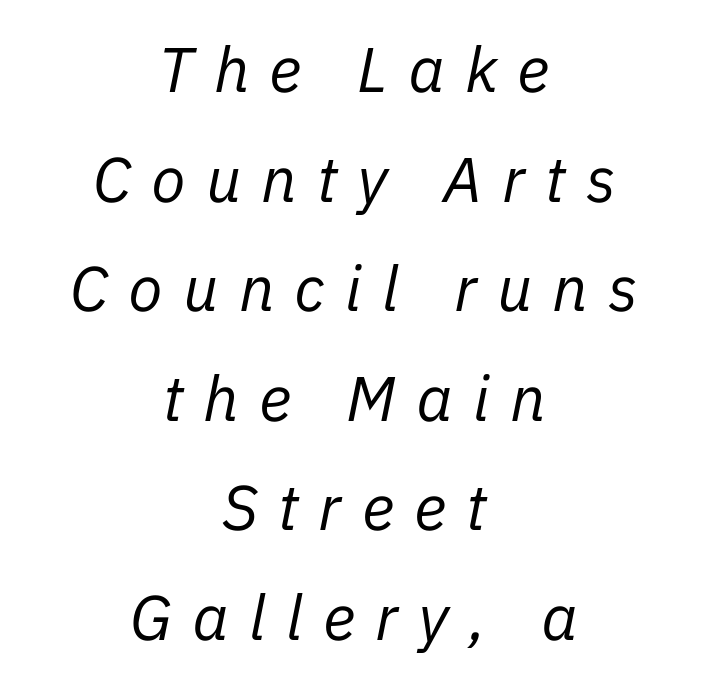
Q: Is the text bold? A: No.
Q: Is the text italic (slanted)? A: Yes, it leans right by about 11 degrees.
Q: Is the text underlined? A: No.
Q: How is the paragraph aligned? A: Centered.
Q: Is the spacing between letters normal or unusually wide? A: Unusually wide.
Q: Width (condensed, normal, or wide)? A: Normal.
Q: Stroke contrast? A: Low.
Q: x-height? A: Medium.
Q: Monospaced? A: No.
